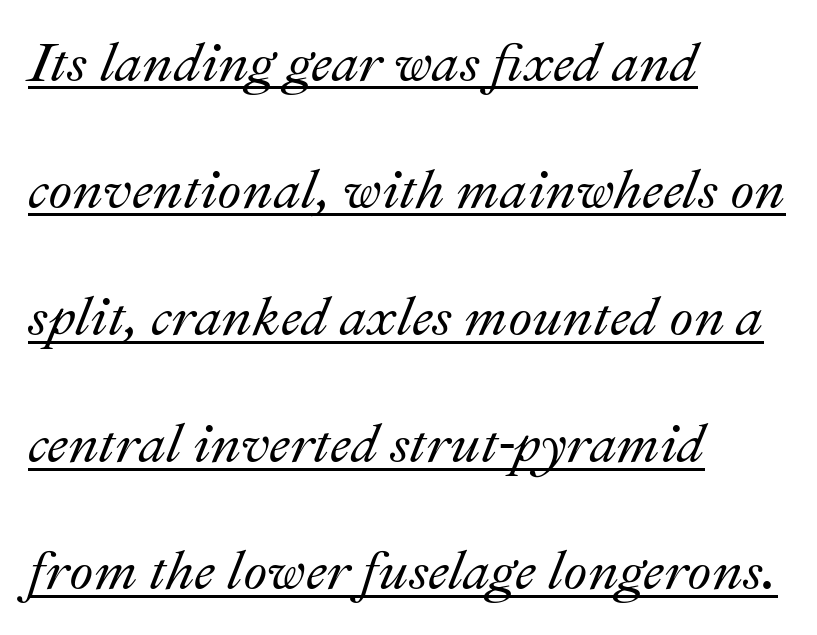
Q: Is the text italic (slanted)? A: Yes, it leans right by about 22 degrees.
Q: Is the text underlined? A: Yes.
Q: How is the paragraph aligned? A: Left-aligned.
Q: Is the spacing between letters normal or unusually wide? A: Normal.
Q: Is the spacing between lines tight, normal or loose? A: Loose.
Q: Width (condensed, normal, or wide)? A: Normal.
Q: Stroke contrast? A: Medium.
Q: x-height? A: Small.
Q: Monospaced? A: No.
